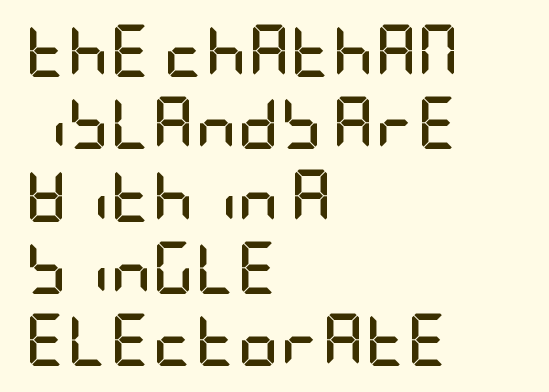
The image shows 52 px semibold, condensed sans-serif type, upright; set left-aligned, normal line spacing (1.39x), normal letter spacing, not underlined; low stroke contrast and a large x-height.
